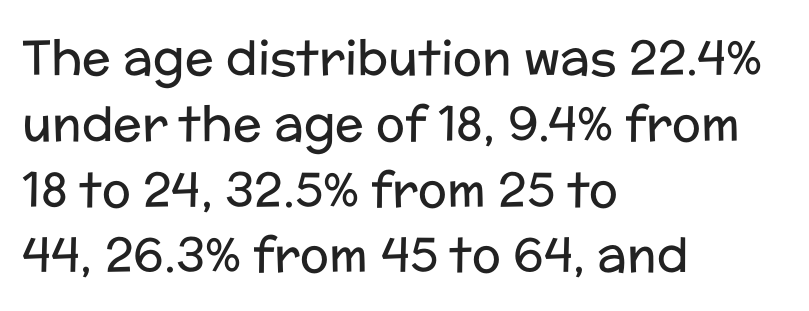
Q: Is the text bold? A: No.
Q: Is the text italic (slanted)? A: No, it is upright.
Q: Is the typeface a serif or a sans-serif typeface? A: Sans-serif.
Q: Is the text underlined? A: No.
Q: How is the paragraph aligned? A: Left-aligned.
Q: Is the spacing between letters normal or unusually wide? A: Normal.
Q: Is the spacing between lines tight, normal or loose? A: Normal.
Q: Width (condensed, normal, or wide)? A: Normal.
Q: Stroke contrast? A: Low.
Q: x-height? A: Medium.
Q: Monospaced? A: No.
